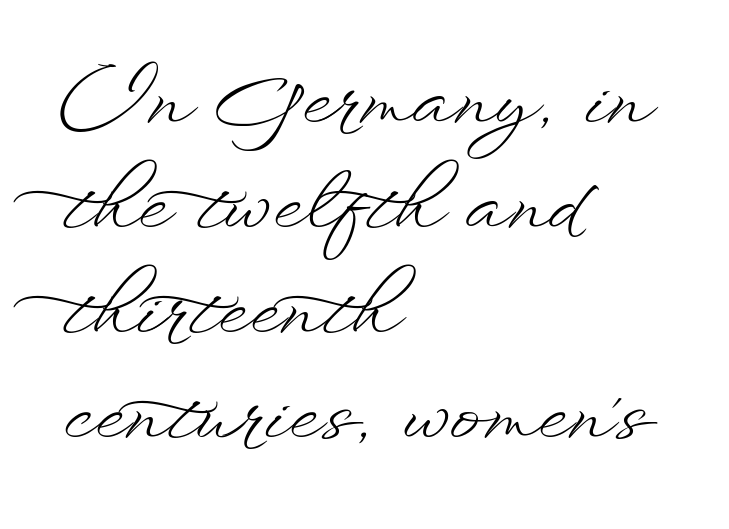
The leading is moderate, giving the passage an even texture. Each word holds together tightly as a unit, with standard inter-letter gaps. A typesetter would call this proportional, since set widths differ per character. The letterforms sit at book weight or below.
